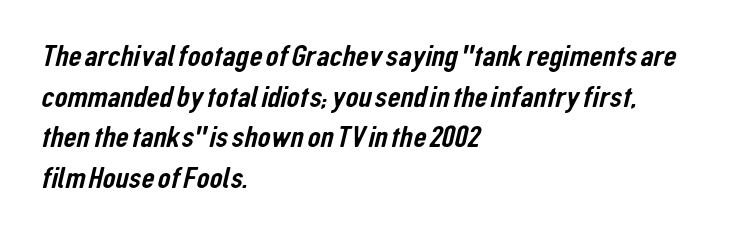
The image shows 32 px condensed sans-serif type; set left-aligned, normal line spacing (1.27x), normal letter spacing, not underlined; low stroke contrast and a medium x-height.
